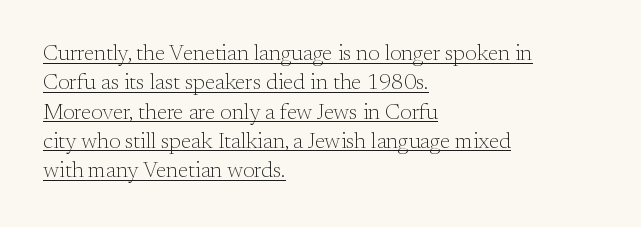
The image shows 22 px text type, upright; set left-aligned, normal line spacing (1.33x), normal letter spacing, underlined.
